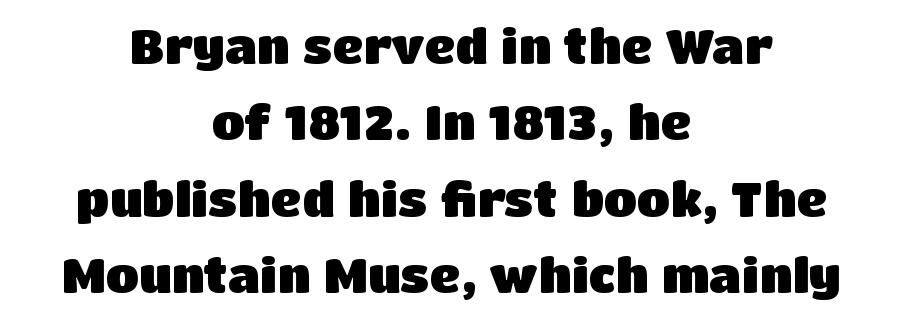
{"serif": "no", "italic": "no", "bold": "yes", "weight": "heavy", "width": "normal", "stroke_contrast": "low", "x_height": "large", "monospaced": "no", "underline": "no", "align": "center", "line_spacing": "normal", "line_spacing_ratio": 1.59, "letter_spacing": "normal", "letter_spacing_em": 0.0, "glyph_px": 48}
